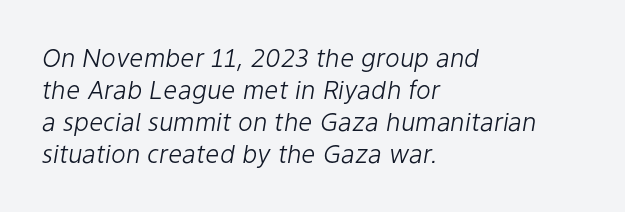
{"italic": "yes", "lean": "right", "slant_degrees": 9, "bold": "no", "underline": "no", "align": "left", "line_spacing": "normal", "line_spacing_ratio": 1.28, "letter_spacing": "normal", "letter_spacing_em": 0.0, "glyph_px": 25}
